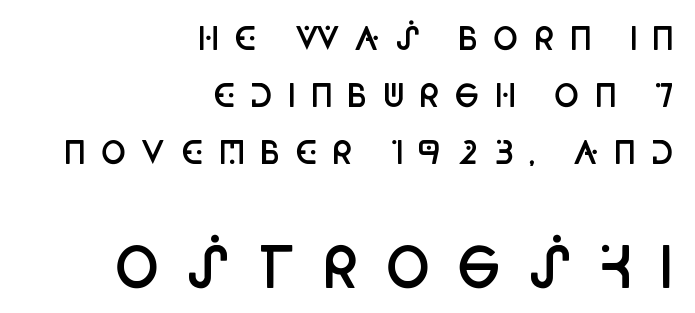
The glyphs in this specimen are sans serif. The letters in the lower block stand taller than those in the block above. Tracking here is generous; glyphs stand well apart from one another. Quick note: not italic, upright. Firm but not heavy-handed strokes: this text is semibold.
